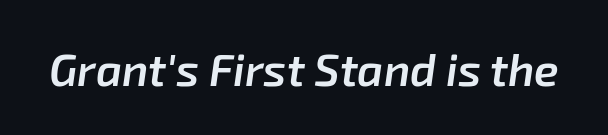
The image shows 45 px semibold type, italic (leaning right); set normal letter spacing, not underlined; low stroke contrast and a medium x-height.
